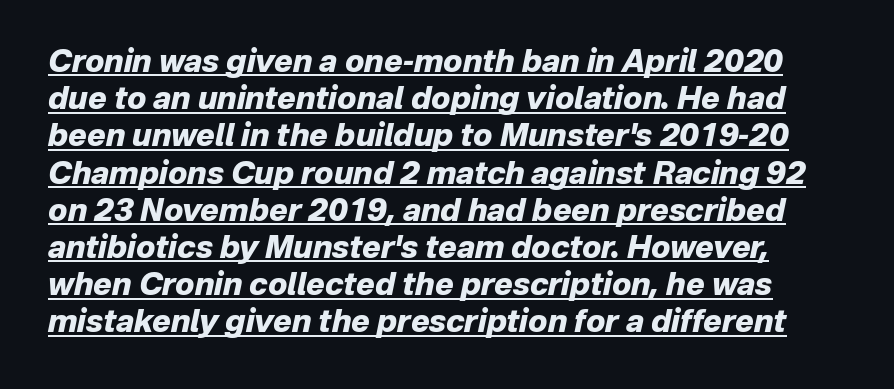
Q: Is the text bold? A: Yes.
Q: Is the text italic (slanted)? A: Yes, it leans right by about 12 degrees.
Q: Is the text underlined? A: Yes.
Q: Is the spacing between letters normal or unusually wide? A: Normal.
Q: Width (condensed, normal, or wide)? A: Normal.
Q: Stroke contrast? A: Low.
Q: x-height? A: Medium.
Q: Monospaced? A: No.
